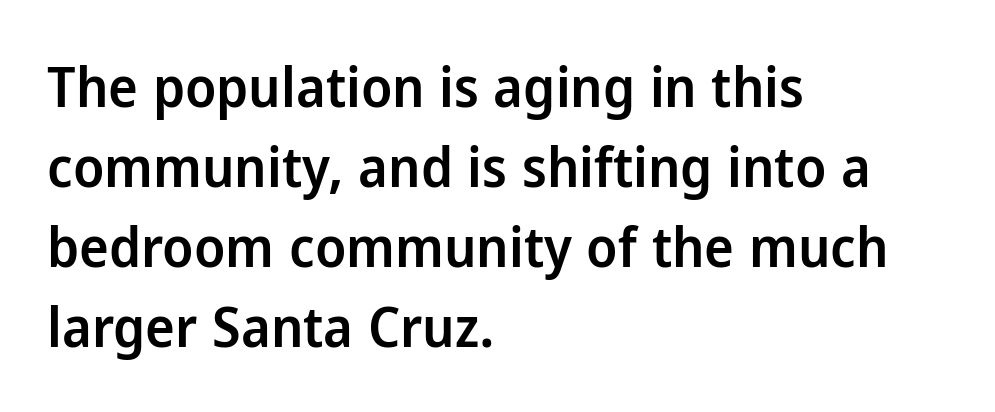
The image shows 56 px semibold sans-serif type, upright; set left-aligned, normal line spacing (1.43x), normal letter spacing, not underlined; low stroke contrast and a medium x-height.
